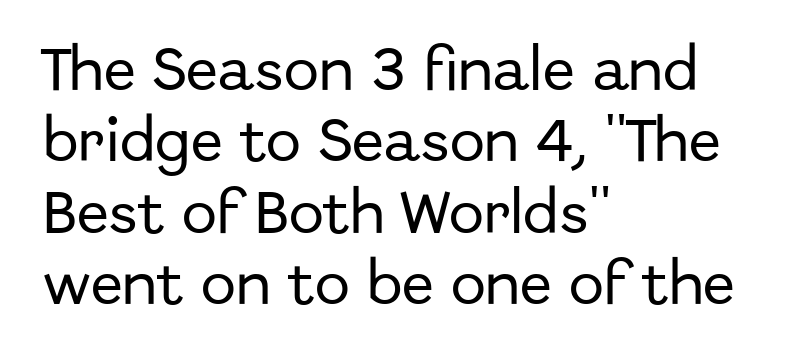
Q: Is the text italic (slanted)? A: No, it is upright.
Q: Is the typeface a serif or a sans-serif typeface? A: Sans-serif.
Q: Is the text underlined? A: No.
Q: How is the paragraph aligned? A: Left-aligned.
Q: Is the spacing between letters normal or unusually wide? A: Normal.
Q: Is the spacing between lines tight, normal or loose? A: Normal.
Q: Width (condensed, normal, or wide)? A: Normal.
Q: Stroke contrast? A: Low.
Q: x-height? A: Medium.
Q: Monospaced? A: No.
